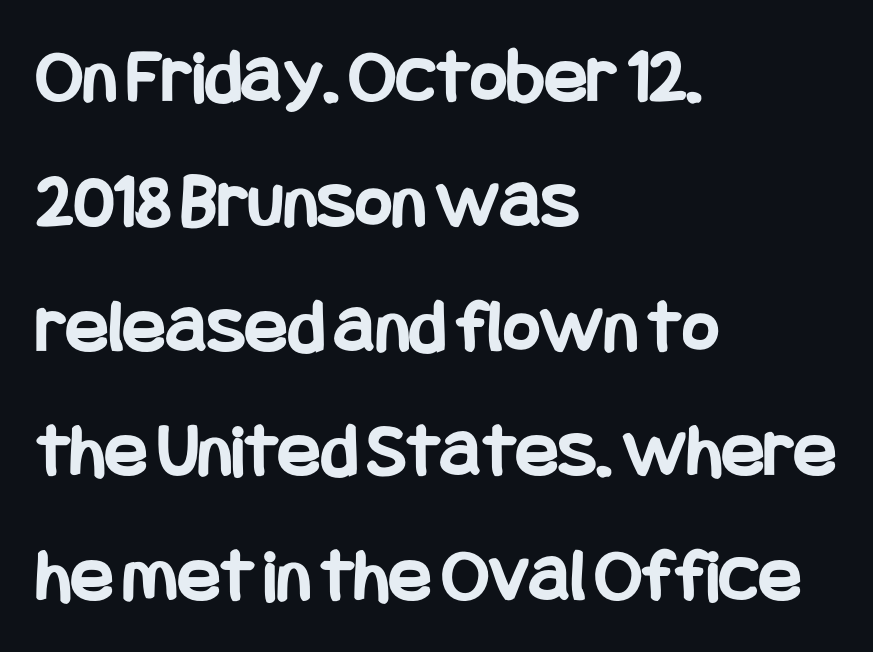
These lines carry a lot of weight — the face is fully bold. The designer went with a sans here, leaving each stem footless. Does extra space separate the letters? No, they use regular spacing. A classic flush-left, rag-right setting is used for this passage. Evenly set lines give the paragraph a standard silhouette. No word sits above an underline.
